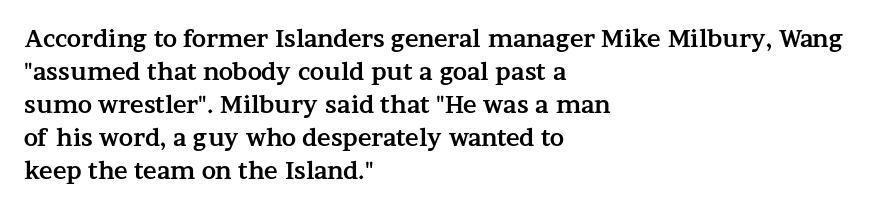
The gaps between neighbouring characters are ordinary and unremarkable. A dark, heavy texture on the line: the type is bold. Leftover space on each line is placed entirely after the last word. Reading down the column, the eye jumps a familiar distance to each next line. This is the regular roman posture of the typeface.
